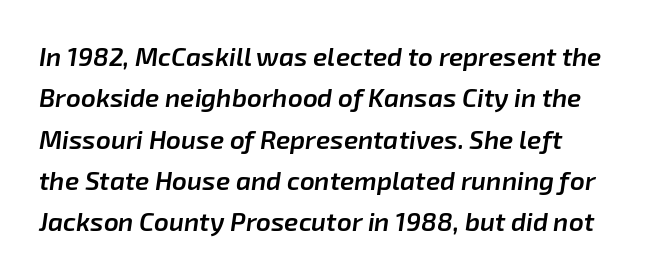
The image shows 26 px text type, italic (leaning right); set normal line spacing (1.59x), normal letter spacing, not underlined.
